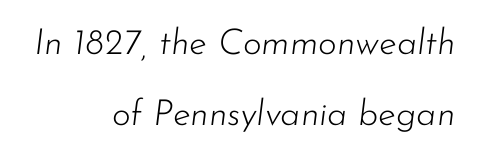
Descender tails drop into unmarked territory. Designer's note — italics engaged. Each letter keeps its own natural width here, so spacing adapts to shape. How would I describe the line gaps? Wide and relaxed.
